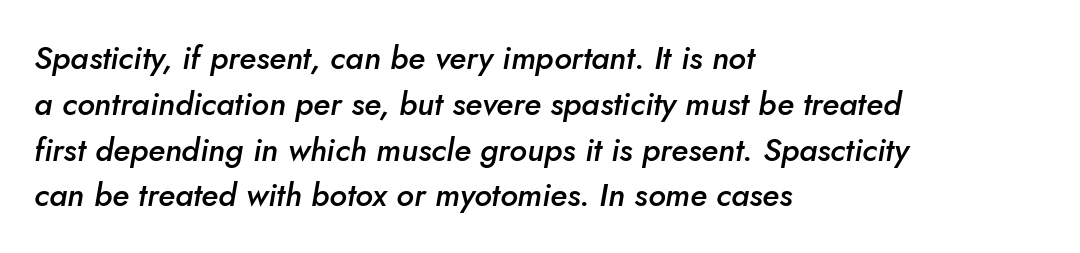
The image shows 32 px semibold type, italic (leaning right); set left-aligned, normal line spacing (1.43x), normal letter spacing, not underlined; low stroke contrast and a small x-height.
